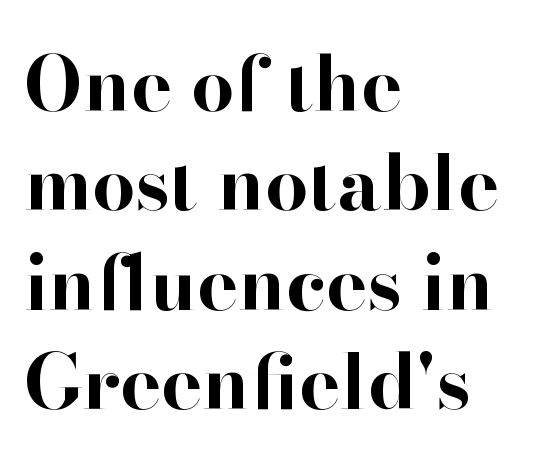
Q: Is the text bold? A: Yes.
Q: Is the text italic (slanted)? A: No, it is upright.
Q: Is the typeface a serif or a sans-serif typeface? A: Serif.
Q: Is the text underlined? A: No.
Q: How is the paragraph aligned? A: Left-aligned.
Q: Is the spacing between letters normal or unusually wide? A: Normal.
Q: Is the spacing between lines tight, normal or loose? A: Normal.
Q: Width (condensed, normal, or wide)? A: Normal.
Q: Stroke contrast? A: High.
Q: x-height? A: Small.
Q: Monospaced? A: No.
